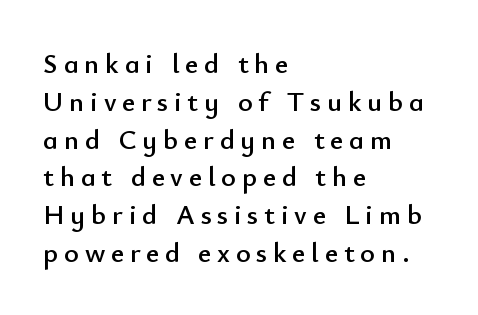
{"serif": "no", "italic": "no", "width": "normal", "stroke_contrast": "low", "x_height": "small", "monospaced": "no", "underline": "no", "align": "left", "line_spacing": "normal", "line_spacing_ratio": 1.35, "letter_spacing": "wide", "letter_spacing_em": 0.21, "glyph_px": 28}
